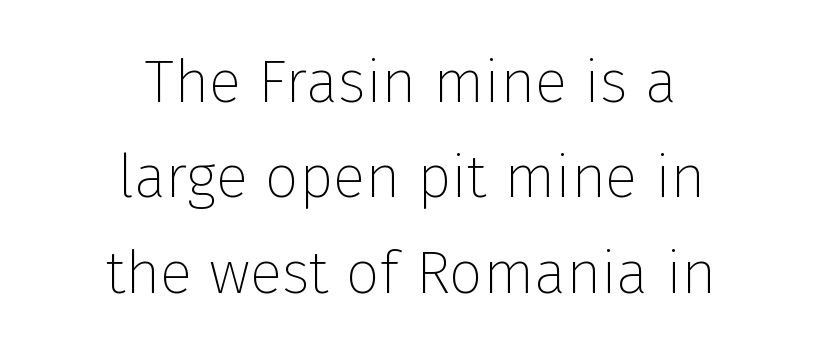
Q: Is the text bold? A: No.
Q: Is the text italic (slanted)? A: No, it is upright.
Q: Is the typeface a serif or a sans-serif typeface? A: Sans-serif.
Q: Is the text underlined? A: No.
Q: How is the paragraph aligned? A: Centered.
Q: Is the spacing between letters normal or unusually wide? A: Normal.
Q: Is the spacing between lines tight, normal or loose? A: Normal.
Q: Width (condensed, normal, or wide)? A: Normal.
Q: Stroke contrast? A: Low.
Q: x-height? A: Medium.
Q: Monospaced? A: No.
